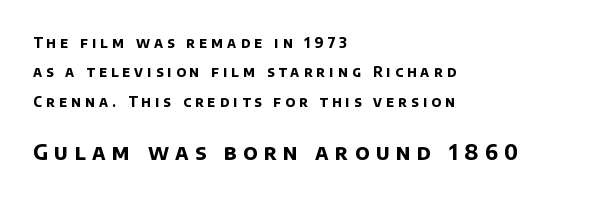
The image shows 21 px bold type; set left-aligned, loose line spacing (2.09x), unusually wide letter spacing (+0.3 em), not underlined; the second (bottom) block is 1.5x larger.
